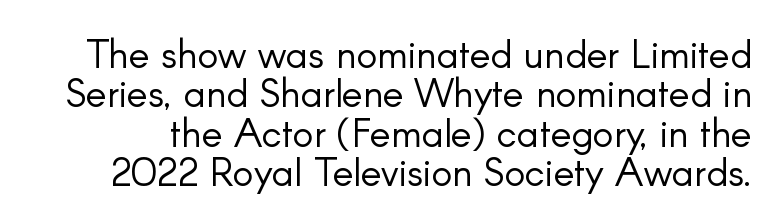
Q: Is the text bold? A: No.
Q: Is the text italic (slanted)? A: No, it is upright.
Q: Is the typeface a serif or a sans-serif typeface? A: Sans-serif.
Q: Is the text underlined? A: No.
Q: Is the spacing between letters normal or unusually wide? A: Normal.
Q: Is the spacing between lines tight, normal or loose? A: Tight.
Q: Width (condensed, normal, or wide)? A: Normal.
Q: Stroke contrast? A: Low.
Q: x-height? A: Small.
Q: Monospaced? A: No.
